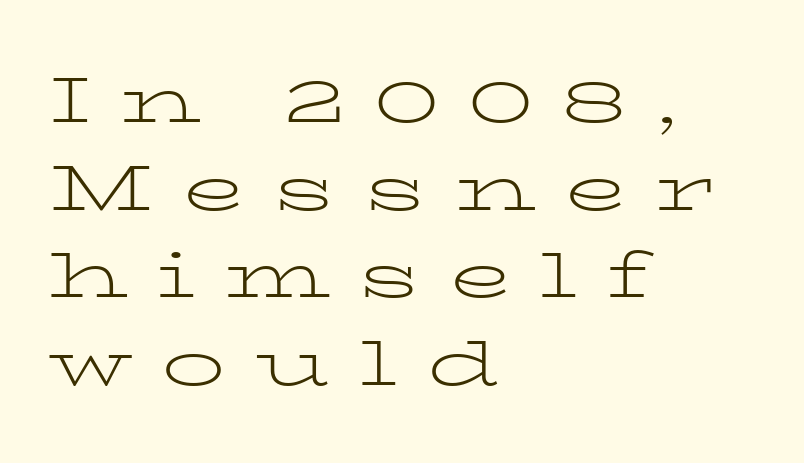
The image shows 64 px light, wide serif type, upright; set left-aligned, normal line spacing (1.37x), unusually wide letter spacing (+0.44 em), not underlined; low stroke contrast and a medium x-height.
